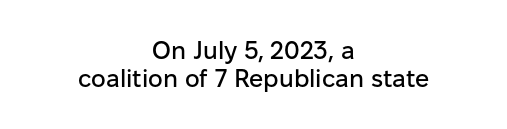
The image shows 25 px text type, upright; set centered, tight line spacing (1.13x), normal letter spacing, not underlined.
